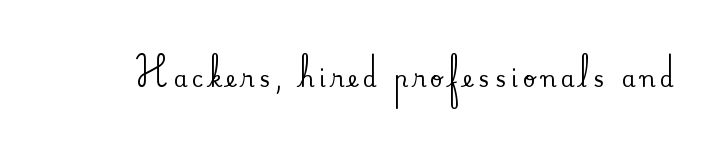
The image shows 22 px text type, upright; set unusually wide letter spacing (+0.23 em), not underlined.
